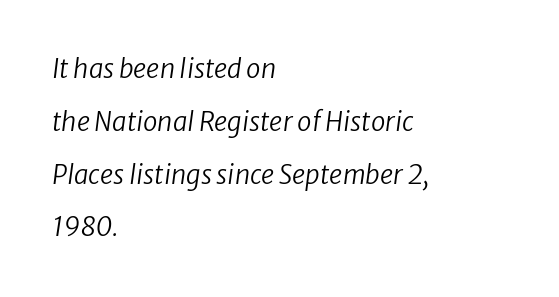
Glyph-to-glyph distance matches everyday printed text. The rendering applies a slant to the glyphs. Descender tails drop into unmarked territory. Does the leading feel generous? Absolutely, it's lavish. Is the type heavy? It reads as light-to-regular instead.
